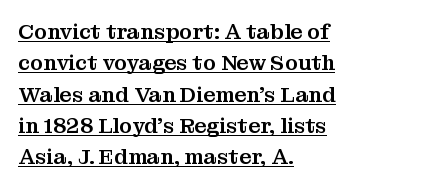
Q: Is the text italic (slanted)? A: No, it is upright.
Q: Is the text underlined? A: Yes.
Q: How is the paragraph aligned? A: Left-aligned.
Q: Is the spacing between letters normal or unusually wide? A: Normal.
Q: Is the spacing between lines tight, normal or loose? A: Normal.
